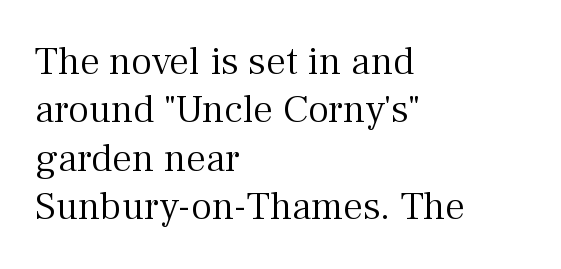
Q: Is the text bold? A: No.
Q: Is the text italic (slanted)? A: No, it is upright.
Q: Is the typeface a serif or a sans-serif typeface? A: Serif.
Q: Is the text underlined? A: No.
Q: How is the paragraph aligned? A: Left-aligned.
Q: Is the spacing between letters normal or unusually wide? A: Normal.
Q: Width (condensed, normal, or wide)? A: Normal.
Q: Stroke contrast? A: Medium.
Q: x-height? A: Medium.
Q: Monospaced? A: No.
